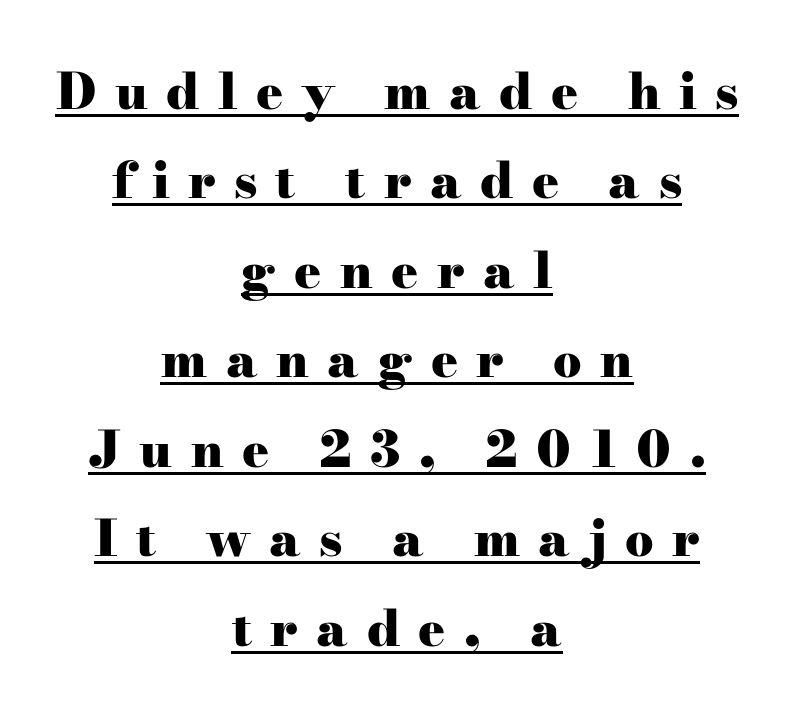
Q: Is the text bold? A: Yes.
Q: Is the text italic (slanted)? A: No, it is upright.
Q: Is the typeface a serif or a sans-serif typeface? A: Serif.
Q: Is the text underlined? A: Yes.
Q: How is the paragraph aligned? A: Centered.
Q: Is the spacing between letters normal or unusually wide? A: Unusually wide.
Q: Width (condensed, normal, or wide)? A: Wide.
Q: Stroke contrast? A: High.
Q: x-height? A: Small.
Q: Monospaced? A: No.
